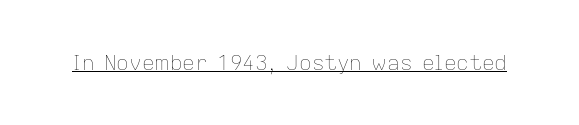
The image shows 21 px text type, upright; set normal letter spacing, underlined.
